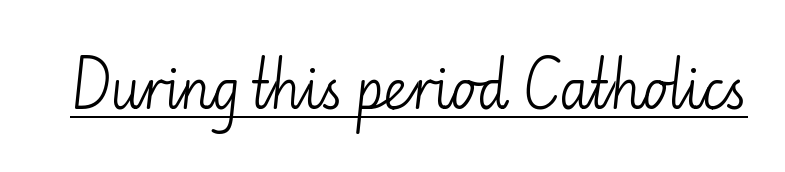
{"serif": "no", "bold": "no", "weight": "light", "width": "normal", "stroke_contrast": "low", "x_height": "small", "monospaced": "no", "underline": "yes", "letter_spacing": "normal", "letter_spacing_em": 0.0, "glyph_px": 53}
